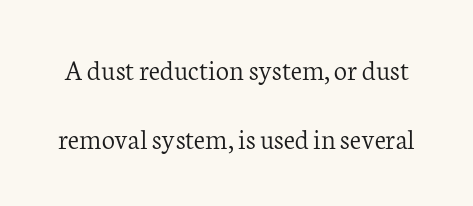
The image shows 29 px light serif type, upright; set loose line spacing (2.37x), normal letter spacing, not underlined; low stroke contrast and a medium x-height.
